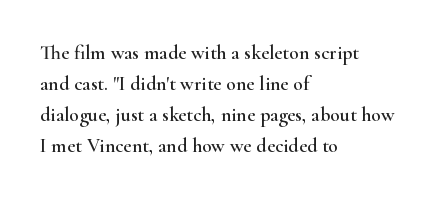
Q: Is the text italic (slanted)? A: No, it is upright.
Q: Is the text underlined? A: No.
Q: How is the paragraph aligned? A: Left-aligned.
Q: Is the spacing between letters normal or unusually wide? A: Normal.
Q: Is the spacing between lines tight, normal or loose? A: Normal.
